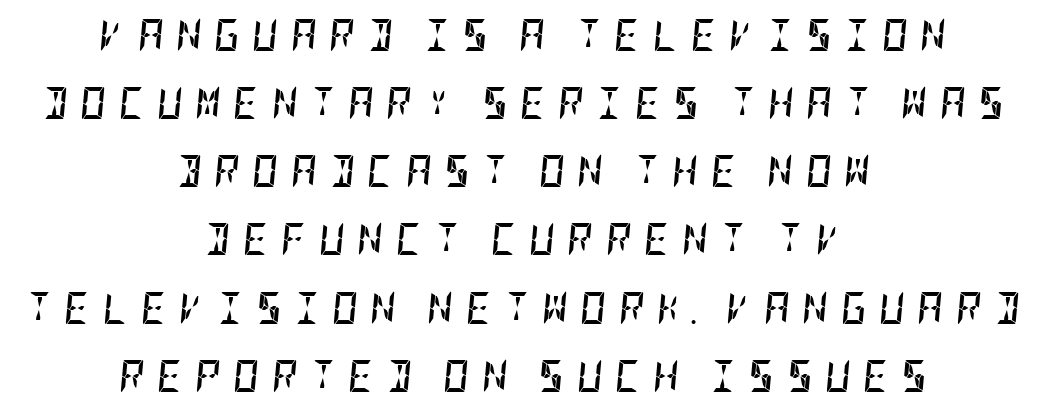
Alignment: centered. The passage shown stacks its lines with a broad gap. Has an underline been added? It has not. Rendered with sloped, italic letterforms. Bold? Absolutely — the strokes are thick and heavy.
